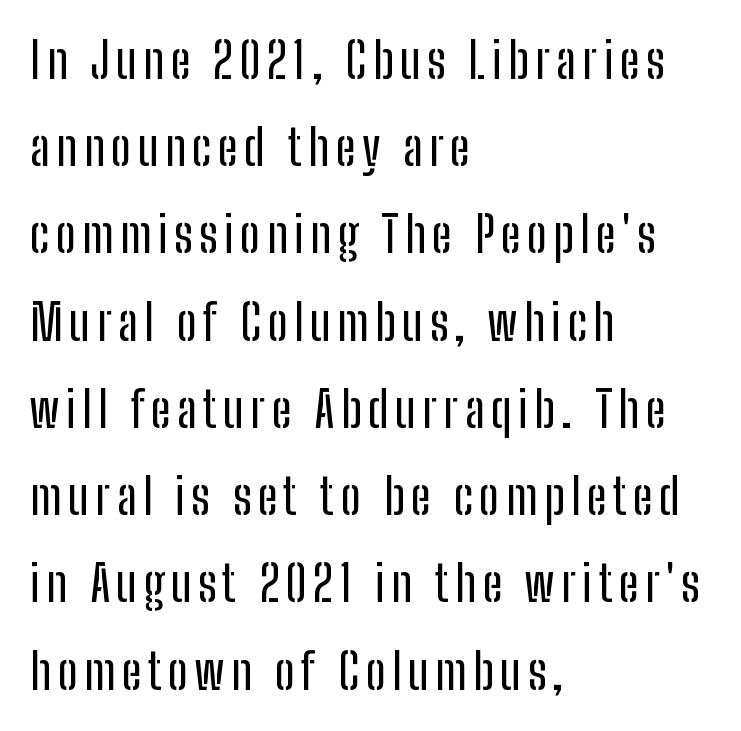
{"serif": "no", "italic": "no", "width": "condensed", "stroke_contrast": "low", "x_height": "medium", "monospaced": "no", "underline": "no", "align": "left", "line_spacing_ratio": 1.78, "glyph_px": 49}
